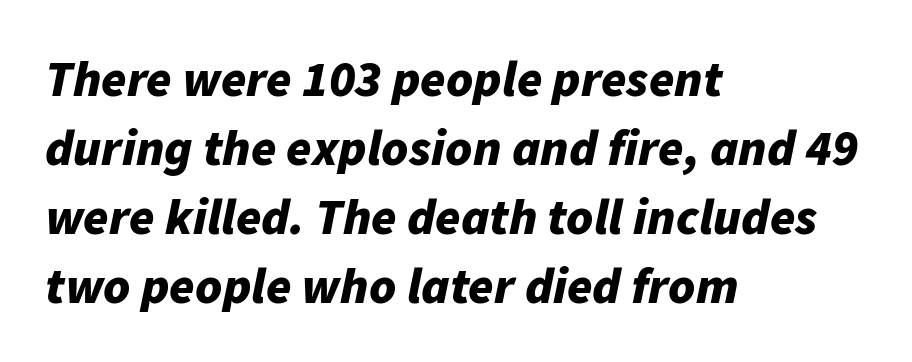
Q: Is the text bold? A: Yes.
Q: Is the text italic (slanted)? A: Yes, it leans right by about 11 degrees.
Q: Is the text underlined? A: No.
Q: How is the paragraph aligned? A: Left-aligned.
Q: Is the spacing between letters normal or unusually wide? A: Normal.
Q: Is the spacing between lines tight, normal or loose? A: Normal.
Q: Width (condensed, normal, or wide)? A: Normal.
Q: Stroke contrast? A: Low.
Q: x-height? A: Medium.
Q: Monospaced? A: No.
